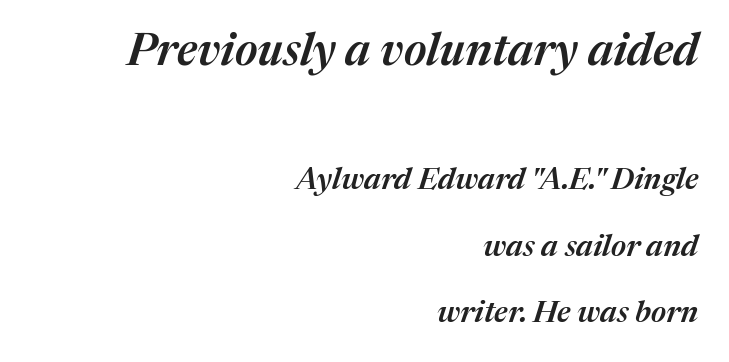
Q: Is the text bold? A: Semi-bold.
Q: Is the text italic (slanted)? A: Yes, it leans right by about 17 degrees.
Q: Is the text underlined? A: No.
Q: How is the paragraph aligned? A: Right-aligned.
Q: Is the spacing between letters normal or unusually wide? A: Normal.
Q: Is the spacing between lines tight, normal or loose? A: Loose.
Q: Which block of text is set in a larger size, the first (top) or the second (bottom)? A: The first (top) one.
Q: Width (condensed, normal, or wide)? A: Normal.
Q: Stroke contrast? A: Medium.
Q: x-height? A: Medium.
Q: Monospaced? A: No.
